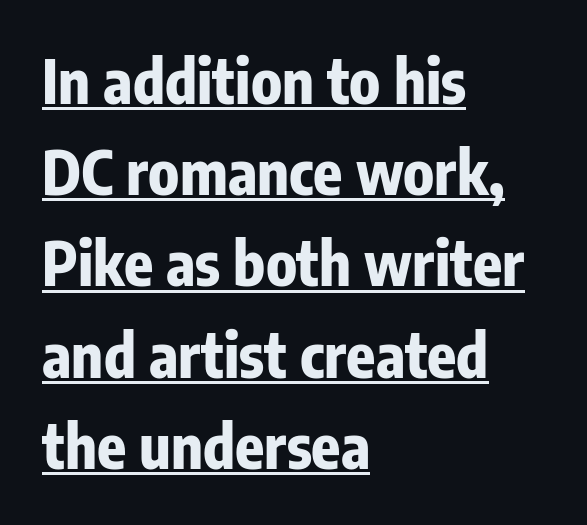
Q: Is the text bold? A: Yes.
Q: Is the text italic (slanted)? A: No, it is upright.
Q: Is the typeface a serif or a sans-serif typeface? A: Sans-serif.
Q: Is the text underlined? A: Yes.
Q: How is the paragraph aligned? A: Left-aligned.
Q: Is the spacing between letters normal or unusually wide? A: Normal.
Q: Is the spacing between lines tight, normal or loose? A: Normal.
Q: Width (condensed, normal, or wide)? A: Condensed.
Q: Stroke contrast? A: Low.
Q: x-height? A: Medium.
Q: Monospaced? A: No.
